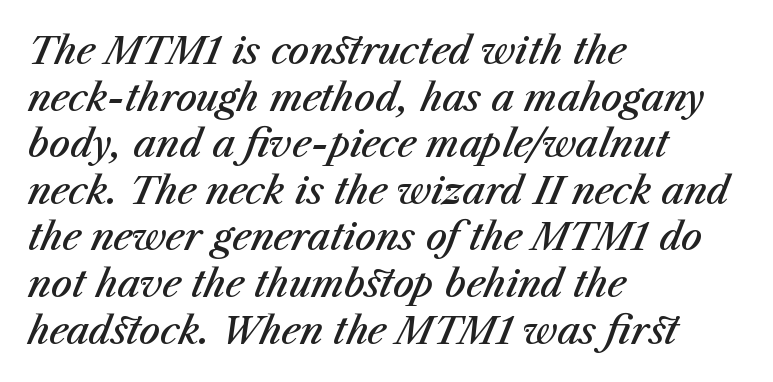
The letters advance in unequal steps, a hallmark of proportional type. Descender tails drop into unmarked territory. What stands out about the letter spacing? Nothing — it is the standard amount. Students, this is semibold: more ink than regular, less than bold.
